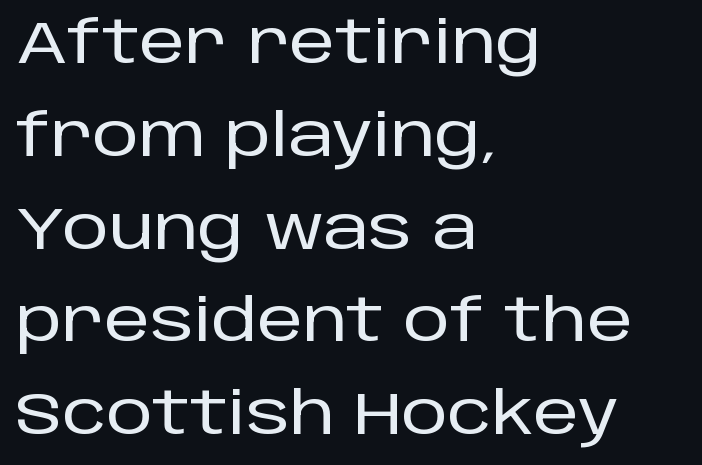
Note the varied advance widths — an 'i' is clearly narrower than an 'm'. Horizontally, the lines are justified to the leading edge only. Letters rest on an invisible, unmarked baseline. Italic? Not at all — the glyphs are vertical. Evenly set lines give the paragraph a standard silhouette.
